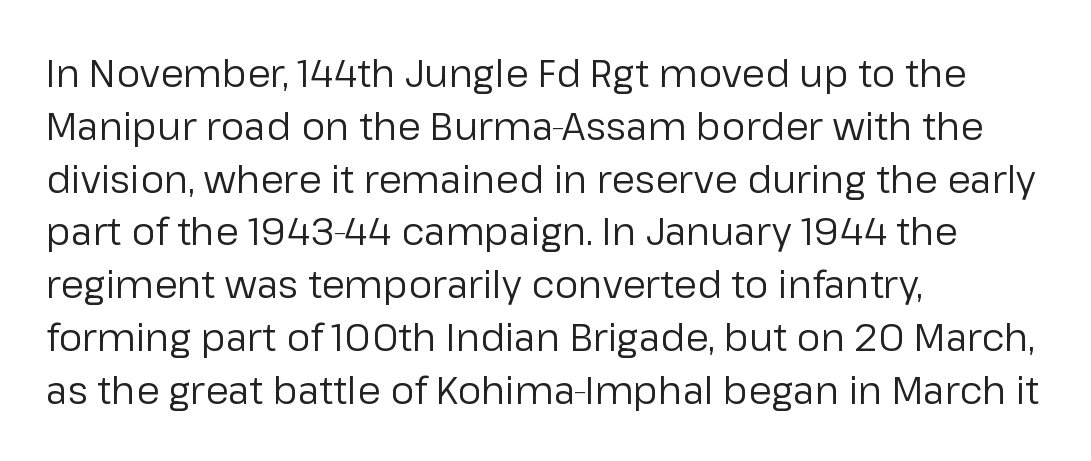
Q: Is the text bold? A: No.
Q: Is the text italic (slanted)? A: No, it is upright.
Q: Is the typeface a serif or a sans-serif typeface? A: Sans-serif.
Q: Is the text underlined? A: No.
Q: How is the paragraph aligned? A: Left-aligned.
Q: Is the spacing between letters normal or unusually wide? A: Normal.
Q: Is the spacing between lines tight, normal or loose? A: Normal.
Q: Width (condensed, normal, or wide)? A: Normal.
Q: Stroke contrast? A: Low.
Q: x-height? A: Medium.
Q: Monospaced? A: No.
